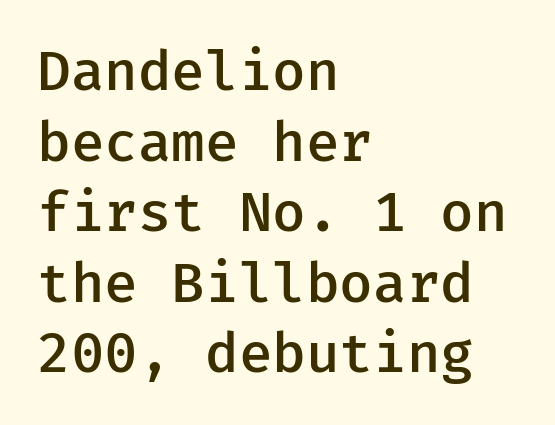
Q: Is the text bold? A: Semi-bold.
Q: Is the text italic (slanted)? A: No, it is upright.
Q: Is the typeface a serif or a sans-serif typeface? A: Sans-serif.
Q: Is the text underlined? A: No.
Q: How is the paragraph aligned? A: Left-aligned.
Q: Is the spacing between letters normal or unusually wide? A: Normal.
Q: Is the spacing between lines tight, normal or loose? A: Normal.
Q: Width (condensed, normal, or wide)? A: Normal.
Q: Stroke contrast? A: Low.
Q: x-height? A: Medium.
